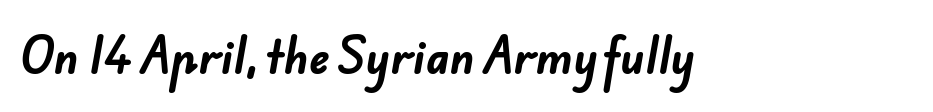
{"serif": "no", "bold": "yes", "weight": "bold", "width": "normal", "stroke_contrast": "low", "x_height": "small", "monospaced": "no", "underline": "no", "letter_spacing": "normal", "letter_spacing_em": 0.0, "glyph_px": 43}
